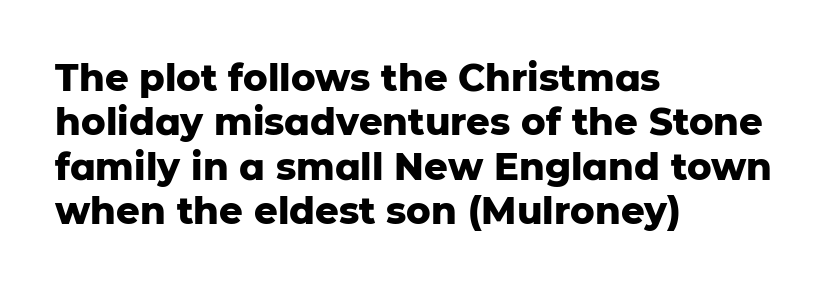
The image shows 37 px heavy sans-serif type, upright; set left-aligned, line spacing 1.2x, normal letter spacing, not underlined; low stroke contrast and a medium x-height.
